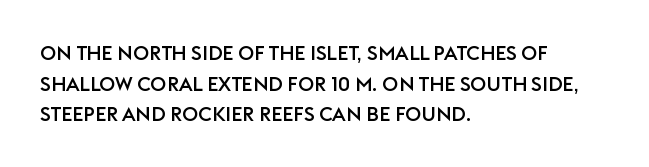
Posture: upright roman. Where is the straight margin? On the left. The passage shown stacks its lines at a standard gap. The passage shown is not underscored anywhere. The tracking reads as untouched default to a designer's eye.
